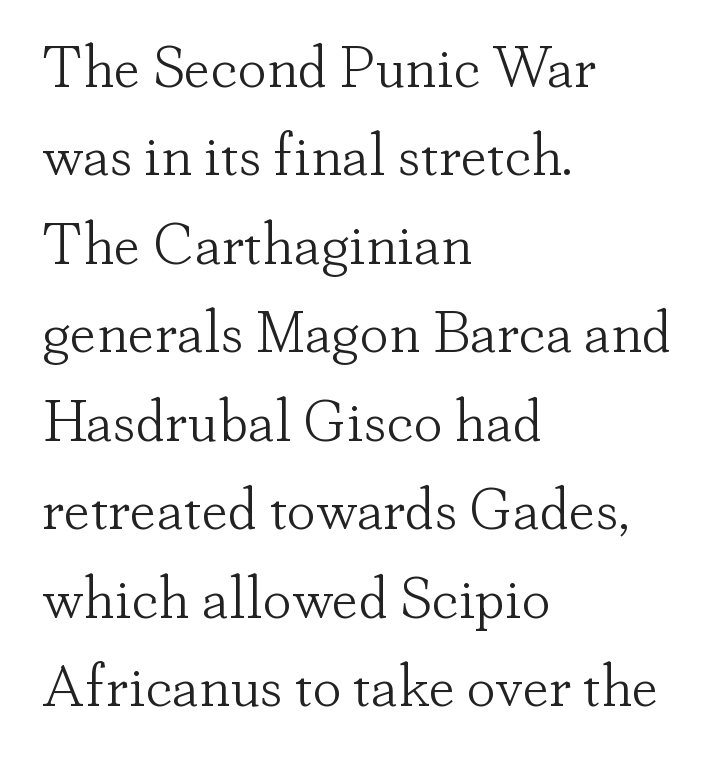
Q: Is the text bold? A: No.
Q: Is the text italic (slanted)? A: No, it is upright.
Q: Is the typeface a serif or a sans-serif typeface? A: Serif.
Q: Is the text underlined? A: No.
Q: How is the paragraph aligned? A: Left-aligned.
Q: Is the spacing between letters normal or unusually wide? A: Normal.
Q: Is the spacing between lines tight, normal or loose? A: Normal.
Q: Width (condensed, normal, or wide)? A: Normal.
Q: Stroke contrast? A: Low.
Q: x-height? A: Small.
Q: Monospaced? A: No.
